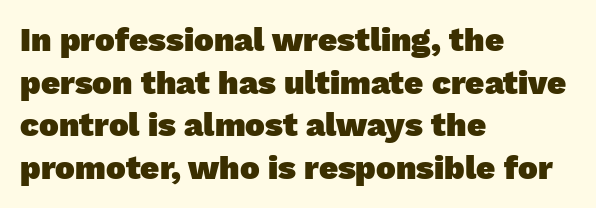
The image shows 33 px heavy sans-serif type; set left-aligned, normal line spacing (1.29x), normal letter spacing, not underlined; low stroke contrast and a medium x-height.
